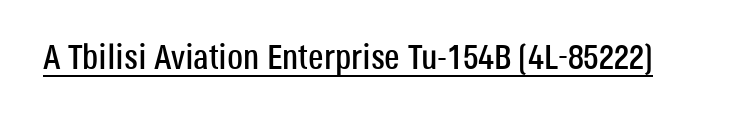
The image shows 35 px condensed sans-serif type, upright; set normal letter spacing, underlined; low stroke contrast and a large x-height.
